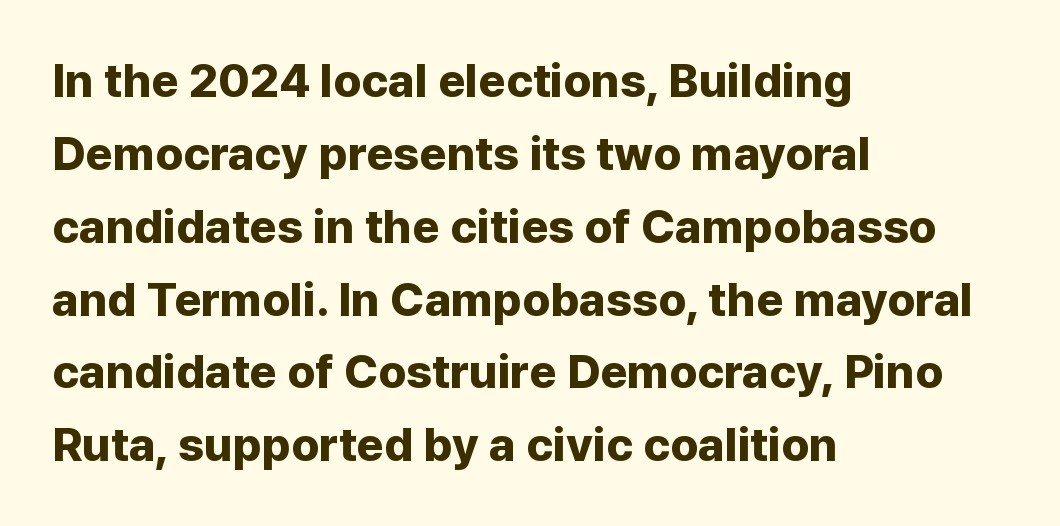
{"serif": "no", "italic": "no", "bold": "yes", "weight": "bold", "width": "normal", "stroke_contrast": "low", "x_height": "medium", "monospaced": "no", "underline": "no", "align": "left", "line_spacing": "normal", "line_spacing_ratio": 1.55, "letter_spacing": "normal", "letter_spacing_em": 0.0, "glyph_px": 47}
